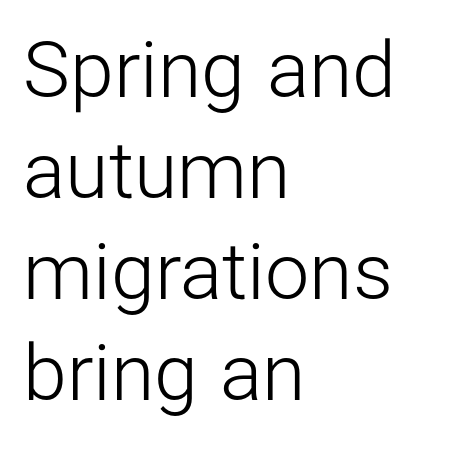
Each new line begins a customary step beneath the previous one. Looks like regular typesetting: each glyph gets only the width it needs. Quick note: underline off. The rag falls on the right side of this text block. Heaviness? Minimal to ordinary, like unemphasized prose. Rendered with straight, roman letterforms.
